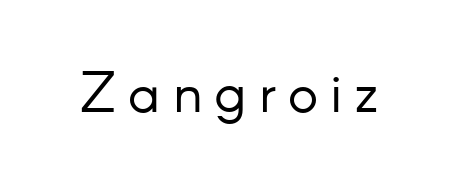
{"serif": "no", "italic": "no", "bold": "no", "weight": "light", "width": "normal", "stroke_contrast": "low", "x_height": "small", "monospaced": "no", "underline": "no", "letter_spacing": "wide", "letter_spacing_em": 0.21, "glyph_px": 57}
